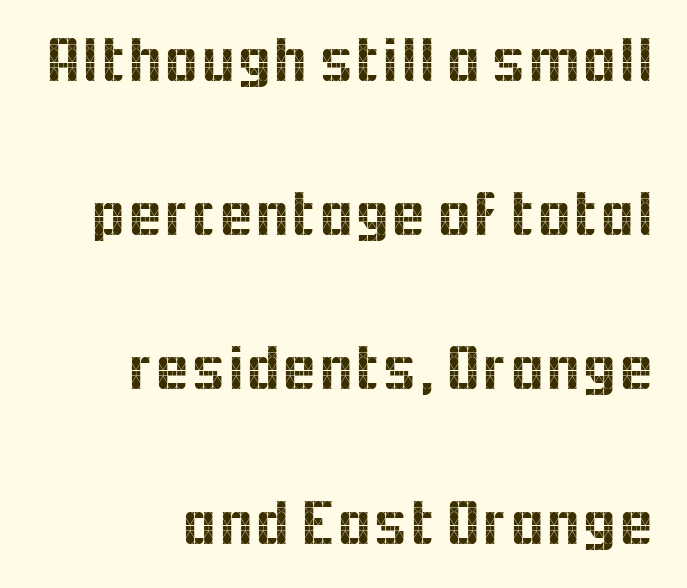
{"serif": "no", "italic": "no", "width": "normal", "x_height": "medium", "monospaced": "no", "underline": "no", "align": "right", "line_spacing": "loose", "line_spacing_ratio": 2.41, "letter_spacing": "normal", "letter_spacing_em": 0.0, "glyph_px": 64}
